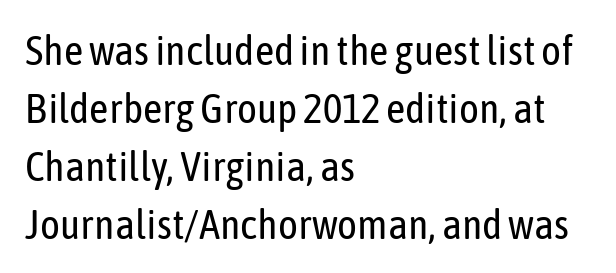
The image shows 42 px regular-weight, condensed sans-serif type, upright; set left-aligned, normal line spacing (1.38x), normal letter spacing, not underlined; low stroke contrast and a medium x-height.
